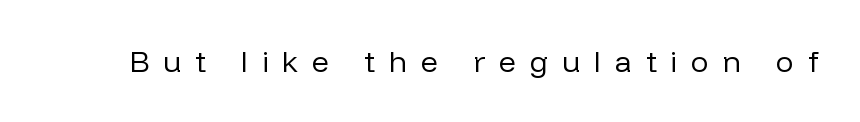
Nope, no serifs anywhere on these letters. Type without underlining. You can tell it's not italic because the verticals are truly vertical. How are the letters spaced? Widely, with obvious added tracking. The weight tops out at a normal text grade. Proportional: the letters do not fall into vertical columns.
